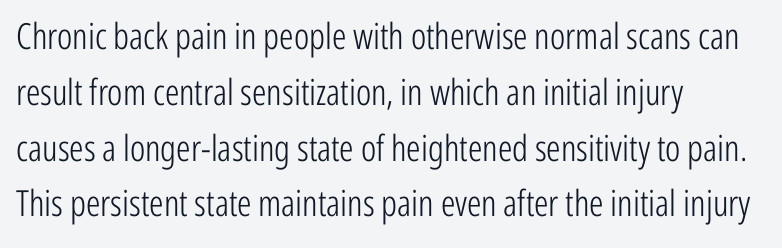
Stems and bowls with no extra thickness — not bold. The designer went with a sans here, leaving each stem footless. The font's upright variant was chosen for this text. The foot of each line stays bare and open. Compared with typical body copy, the letter spacing here is the same.
